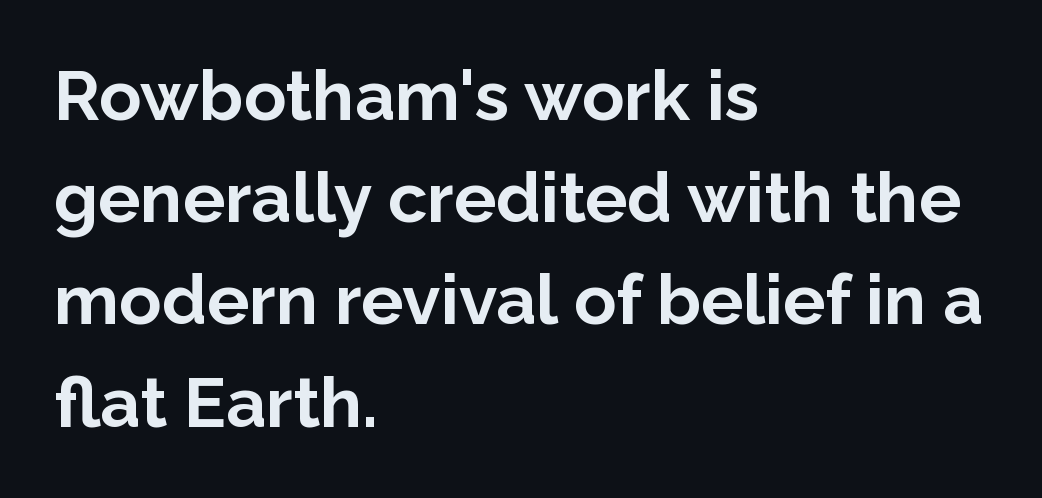
A typesetter would mark this as roman, not italic. Layout note: lines flush left. The string is rendered with underlining switched off. Examine the stroke ends and you'll find no serifs.
